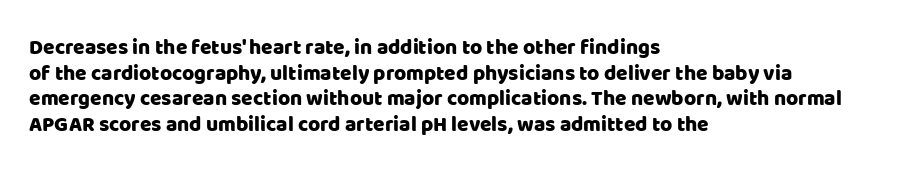
The image shows 21 px text type, upright; set left-aligned, line spacing 1.22x, normal letter spacing, not underlined.
